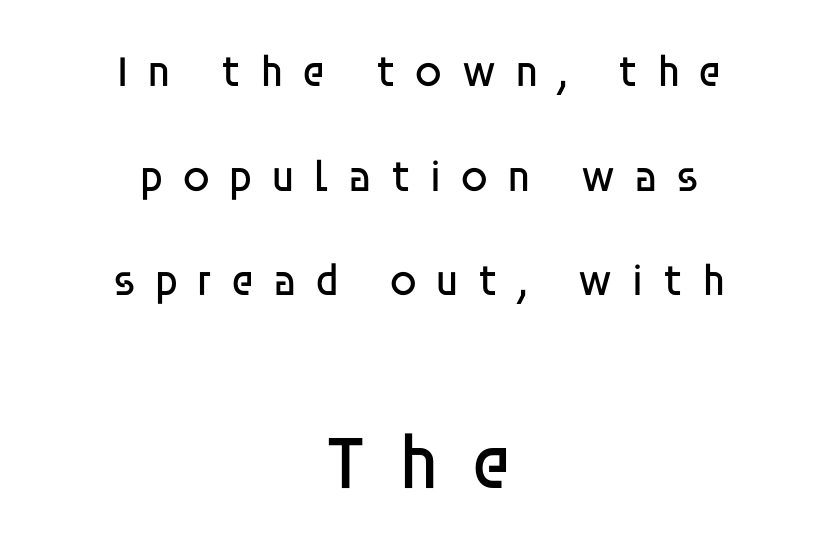
These lines are composed in type without serifs. Top chunk: small. Bottom chunk: large. Heft: none added — not bold. Clear beneath every line of the passage. Posture: vertical. The line-height multiplier appears high, well above default.
